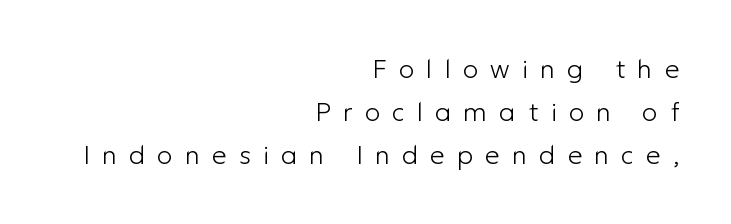
The typography opts for an upright posture over an oblique one. Substantial extra tracking has been applied to these lines. Weight class: somewhere from thin through regular. Horizontal alignment here is rightward, an uncommon choice for prose.
